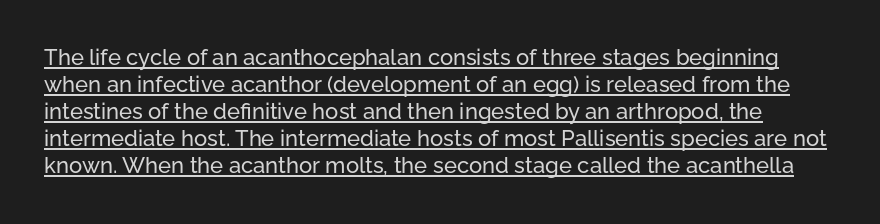
The line texture is even and compact thanks to regular tracking. Posture: straight, roman, zero tilt. What decoration does the sample have? An underline.
